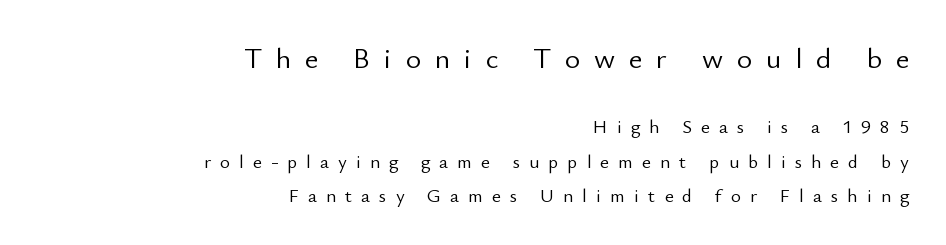
The image shows 29 px light sans-serif type, upright; set right-aligned, line spacing 1.8x, unusually wide letter spacing (+0.48 em), not underlined; the first (top) block is 1.53x larger; low stroke contrast and a small x-height.
